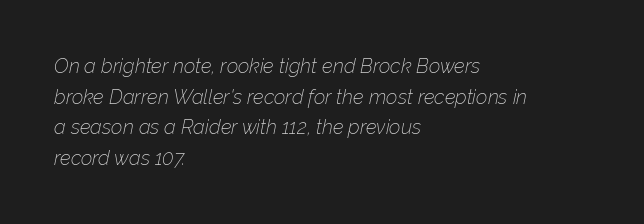
{"italic": "yes", "lean": "right", "slant_degrees": 12, "bold": "no", "underline": "no", "align": "left", "line_spacing": "normal", "line_spacing_ratio": 1.53, "letter_spacing": "normal", "letter_spacing_em": 0.0, "glyph_px": 20}
